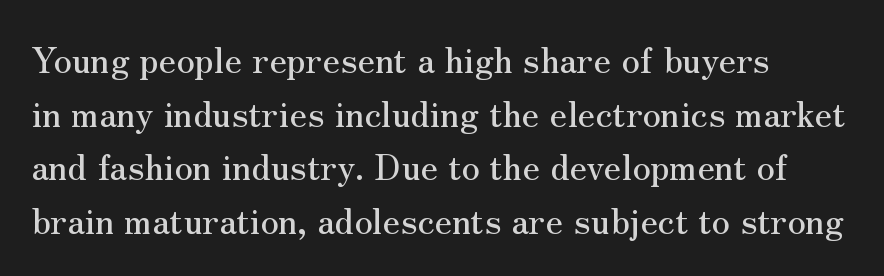
The image shows 36 px serif type, upright; set left-aligned, normal line spacing (1.49x), normal letter spacing, not underlined; medium stroke contrast and a small x-height.
